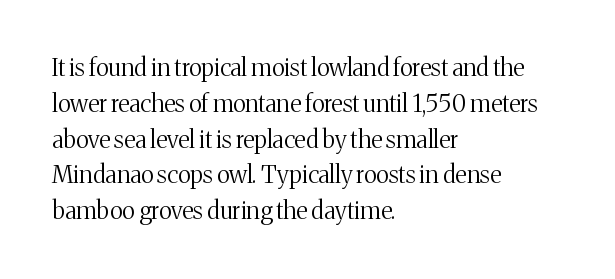
Q: Is the text bold? A: No.
Q: Is the text italic (slanted)? A: No, it is upright.
Q: Is the text underlined? A: No.
Q: How is the paragraph aligned? A: Left-aligned.
Q: Is the spacing between letters normal or unusually wide? A: Normal.
Q: Is the spacing between lines tight, normal or loose? A: Normal.
